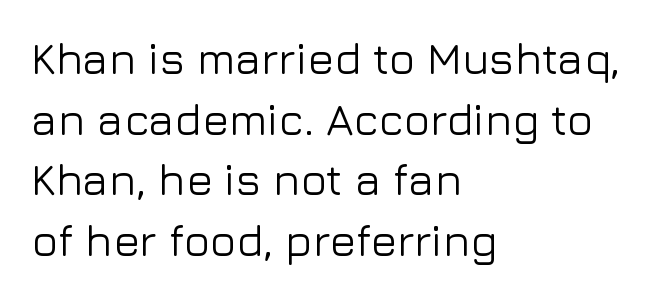
Q: Is the text italic (slanted)? A: No, it is upright.
Q: Is the typeface a serif or a sans-serif typeface? A: Sans-serif.
Q: Is the text underlined? A: No.
Q: How is the paragraph aligned? A: Left-aligned.
Q: Is the spacing between letters normal or unusually wide? A: Normal.
Q: Is the spacing between lines tight, normal or loose? A: Normal.
Q: Width (condensed, normal, or wide)? A: Normal.
Q: Stroke contrast? A: Low.
Q: x-height? A: Medium.
Q: Monospaced? A: No.
